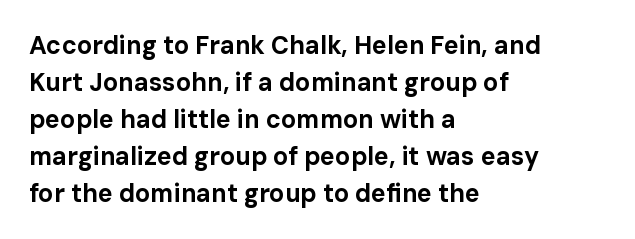
The image shows 25 px bold type, upright; set left-aligned, normal line spacing (1.48x), normal letter spacing, not underlined.
